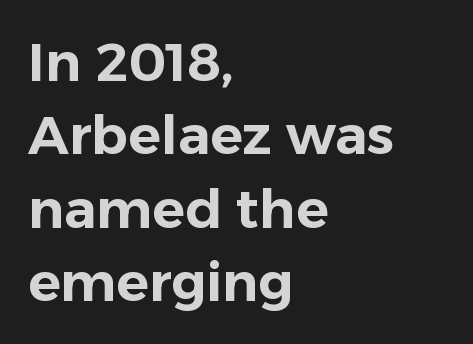
Q: Is the text italic (slanted)? A: No, it is upright.
Q: Is the typeface a serif or a sans-serif typeface? A: Sans-serif.
Q: Is the text underlined? A: No.
Q: How is the paragraph aligned? A: Left-aligned.
Q: Is the spacing between letters normal or unusually wide? A: Normal.
Q: Is the spacing between lines tight, normal or loose? A: Normal.
Q: Width (condensed, normal, or wide)? A: Normal.
Q: Stroke contrast? A: Low.
Q: x-height? A: Medium.
Q: Monospaced? A: No.
